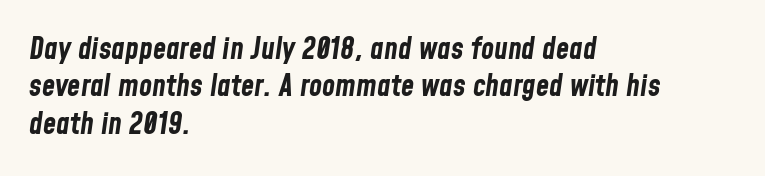
It's the slanting kind of type. Honestly, the row spacing looks completely unremarkable. Each letter keeps its own natural width here, so spacing adapts to shape. No word sits above an underline. Is the letter spacing exaggerated? No — it looks like the ordinary default.
